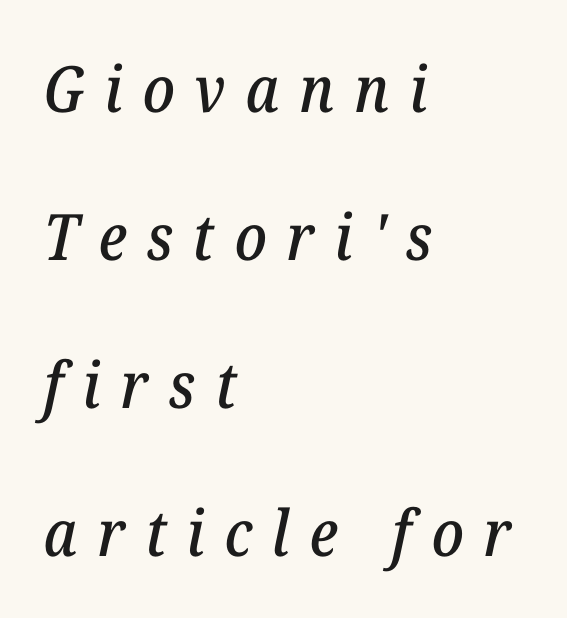
Q: Is the text italic (slanted)? A: Yes, it leans right by about 12 degrees.
Q: Is the typeface a serif or a sans-serif typeface? A: Serif.
Q: Is the text underlined? A: No.
Q: How is the paragraph aligned? A: Left-aligned.
Q: Is the spacing between letters normal or unusually wide? A: Unusually wide.
Q: Is the spacing between lines tight, normal or loose? A: Loose.
Q: Width (condensed, normal, or wide)? A: Normal.
Q: Stroke contrast? A: Low.
Q: x-height? A: Medium.
Q: Monospaced? A: No.
